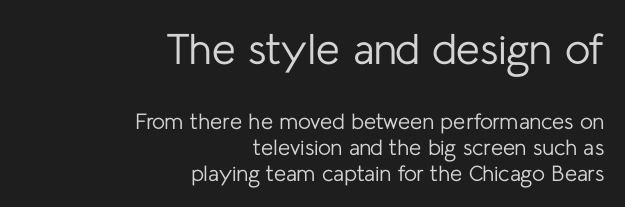
The image shows 43 px regular-weight sans-serif type, upright; set right-aligned, line spacing 1.19x, normal letter spacing, not underlined; the first (top) block is 1.95x larger; low stroke contrast and a medium x-height.
